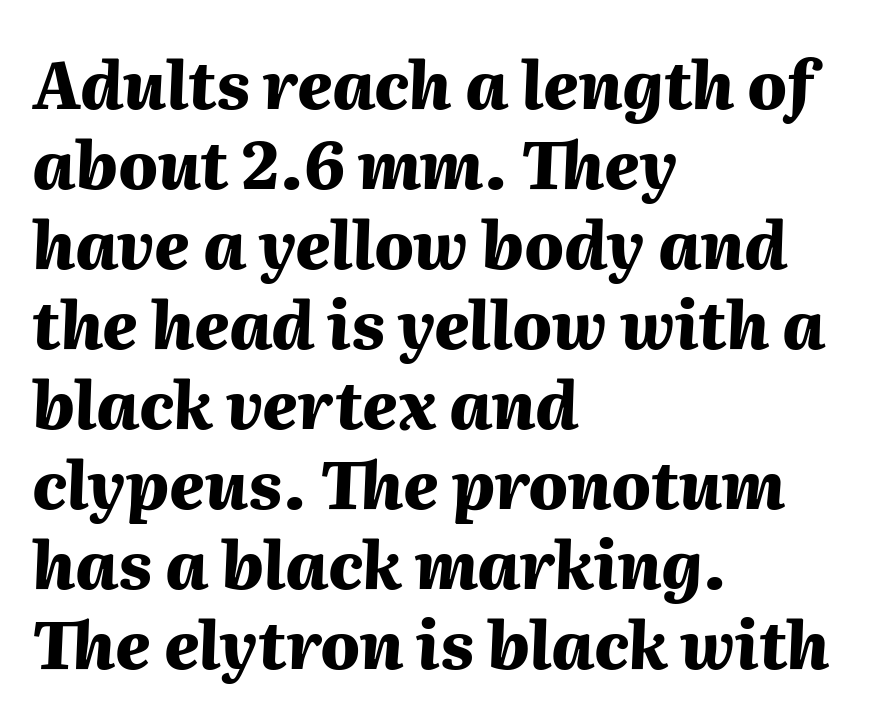
These lines are rendered in a variable-pitch font. If you drew a ruler down the left edge, every line would touch it. Underlining? Definitely not there. Looking at the ascenders, they clearly lean. In terms of weight, the rendering is a true, heavy bold.
